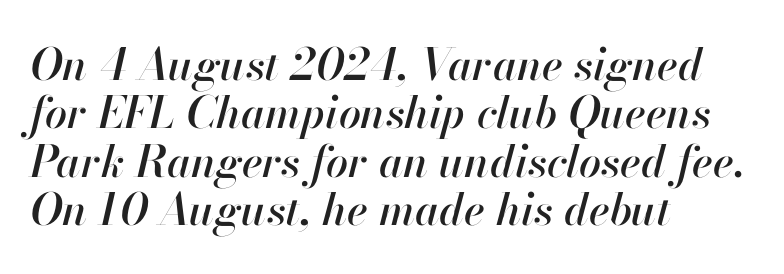
Caption: standard tracking, unaltered. Successive baselines arrive quickly, one right under another. You could not count columns in this text — the font is proportionally spaced. The compositor pushed each line to the left boundary.
